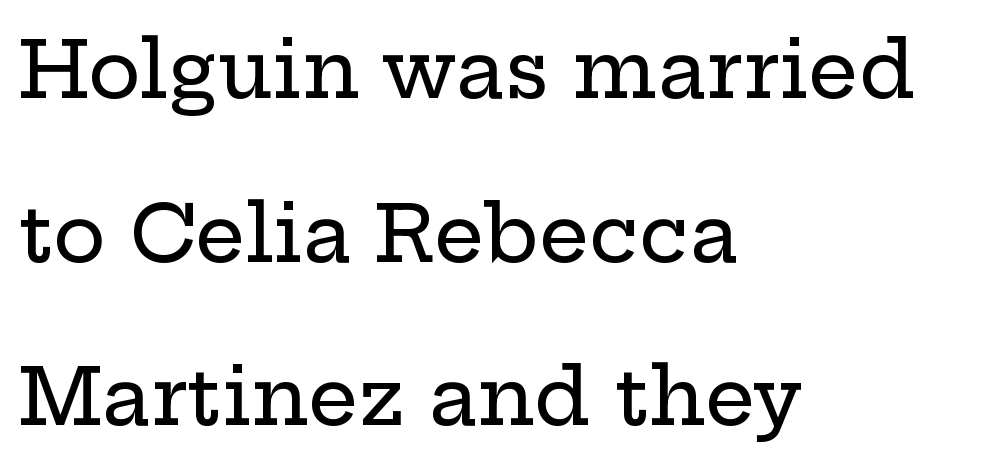
The image shows 79 px wide serif type, upright; set left-aligned, loose line spacing (2.07x), normal letter spacing, not underlined; low stroke contrast and a medium x-height.
